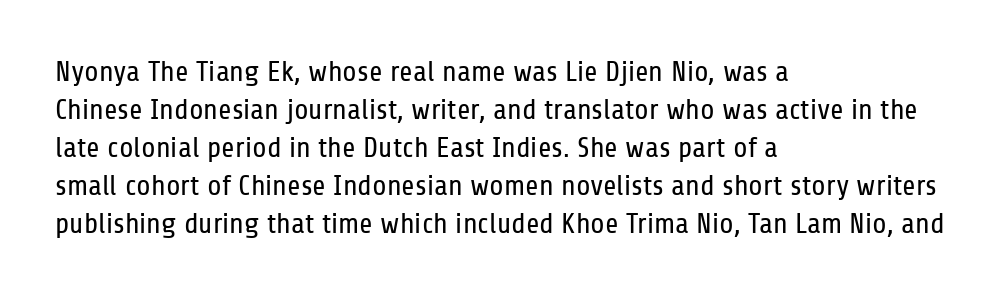
The image shows 29 px regular-weight, condensed sans-serif type, upright; set left-aligned, normal line spacing (1.31x), normal letter spacing, not underlined; low stroke contrast and a medium x-height.
